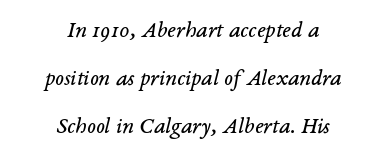
Q: Is the text bold? A: No.
Q: Is the text italic (slanted)? A: Yes, it leans right by about 14 degrees.
Q: Is the text underlined? A: No.
Q: How is the paragraph aligned? A: Centered.
Q: Is the spacing between letters normal or unusually wide? A: Normal.
Q: Is the spacing between lines tight, normal or loose? A: Loose.
